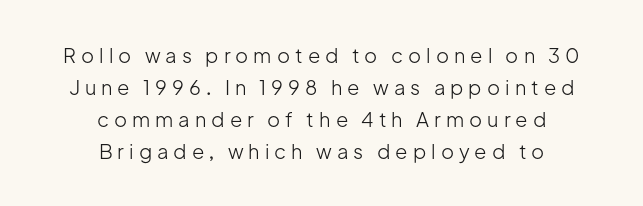
The image shows 20 px text type, upright; set centered, normal line spacing (1.6x), unusually wide letter spacing (+0.25 em), not underlined.
